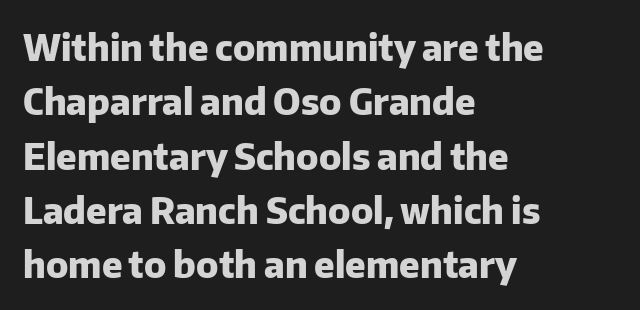
Has an underline been added? It has not. These lines are composed in type without serifs. Each line starts at the same left margin while the right side varies. These lines carry a lot of weight — the face is fully bold.
